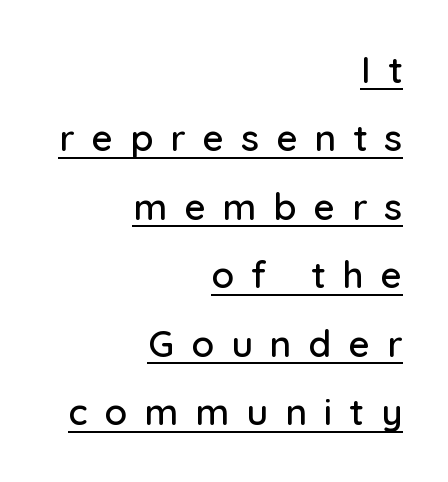
Descenders here cross a horizontal rule under the line. Tracking here is generous; glyphs stand well apart from one another. The rendering shows plain stroke endings on the letterforms — a sans-serif design. Rendered with straight, roman letterforms. Line endings align vertically; line beginnings do not.
